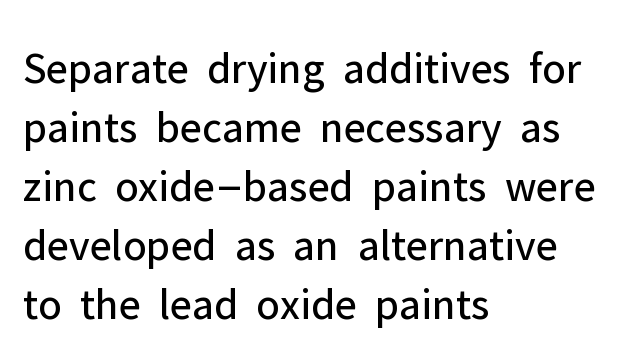
The image shows 45 px regular-weight sans-serif type, upright; set left-aligned, normal line spacing (1.31x), normal letter spacing, not underlined; low stroke contrast and a medium x-height.
